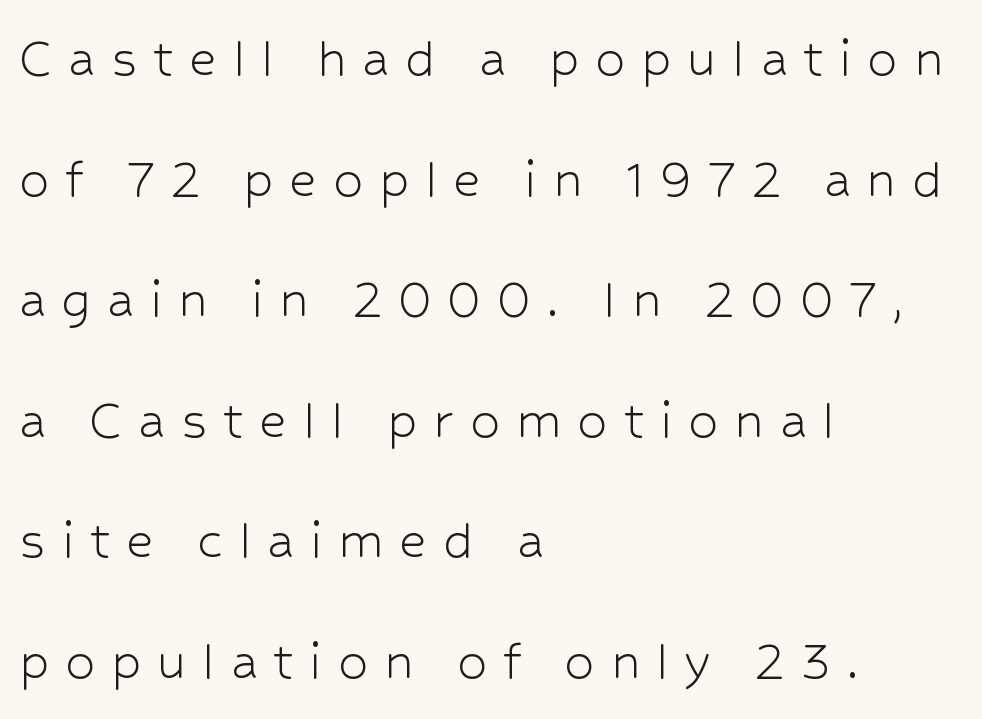
The image shows 60 px light sans-serif type, upright; set left-aligned, loose line spacing (2.01x), unusually wide letter spacing (+0.26 em), not underlined; low stroke contrast and a medium x-height.
